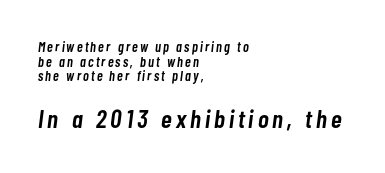
Q: Is the text bold? A: Semi-bold.
Q: Is the text italic (slanted)? A: Yes, it leans right by about 7 degrees.
Q: Is the text underlined? A: No.
Q: How is the paragraph aligned? A: Left-aligned.
Q: Is the spacing between lines tight, normal or loose? A: Tight.
Q: Which block of text is set in a larger size, the first (top) or the second (bottom)? A: The second (bottom) one.
